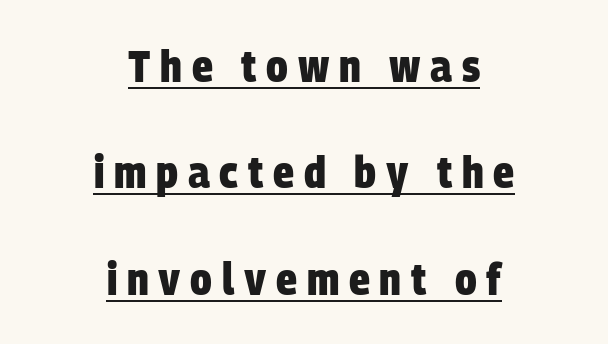
Q: Is the text bold? A: Yes.
Q: Is the typeface a serif or a sans-serif typeface? A: Sans-serif.
Q: Is the text underlined? A: Yes.
Q: How is the paragraph aligned? A: Centered.
Q: Is the spacing between letters normal or unusually wide? A: Unusually wide.
Q: Is the spacing between lines tight, normal or loose? A: Loose.
Q: Width (condensed, normal, or wide)? A: Condensed.
Q: Stroke contrast? A: Low.
Q: x-height? A: Large.
Q: Monospaced? A: No.
